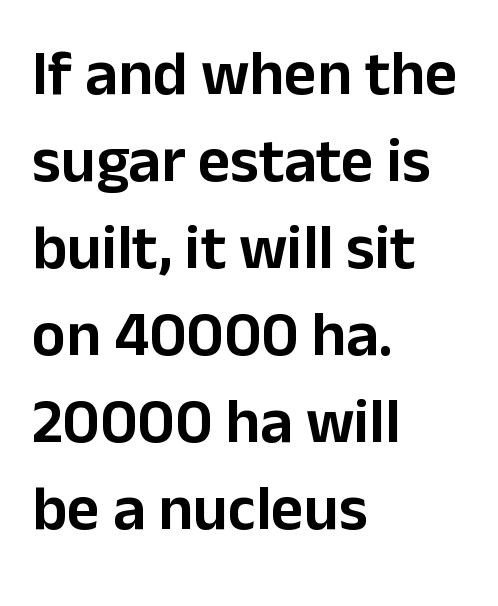
Q: Is the text italic (slanted)? A: No, it is upright.
Q: Is the typeface a serif or a sans-serif typeface? A: Sans-serif.
Q: Is the text underlined? A: No.
Q: How is the paragraph aligned? A: Left-aligned.
Q: Is the spacing between letters normal or unusually wide? A: Normal.
Q: Is the spacing between lines tight, normal or loose? A: Normal.
Q: Width (condensed, normal, or wide)? A: Normal.
Q: Stroke contrast? A: Low.
Q: x-height? A: Medium.
Q: Monospaced? A: No.
